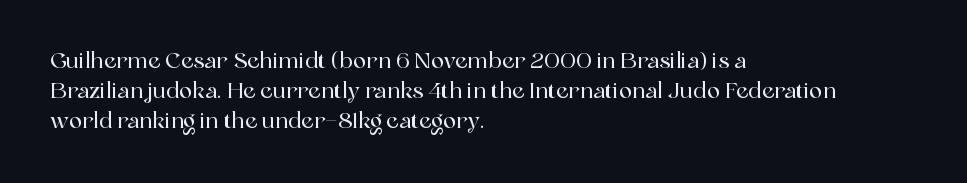
{"italic": "no", "underline": "no", "align": "left", "line_spacing": "normal", "line_spacing_ratio": 1.36, "letter_spacing": "normal", "letter_spacing_em": 0.0, "glyph_px": 22}
